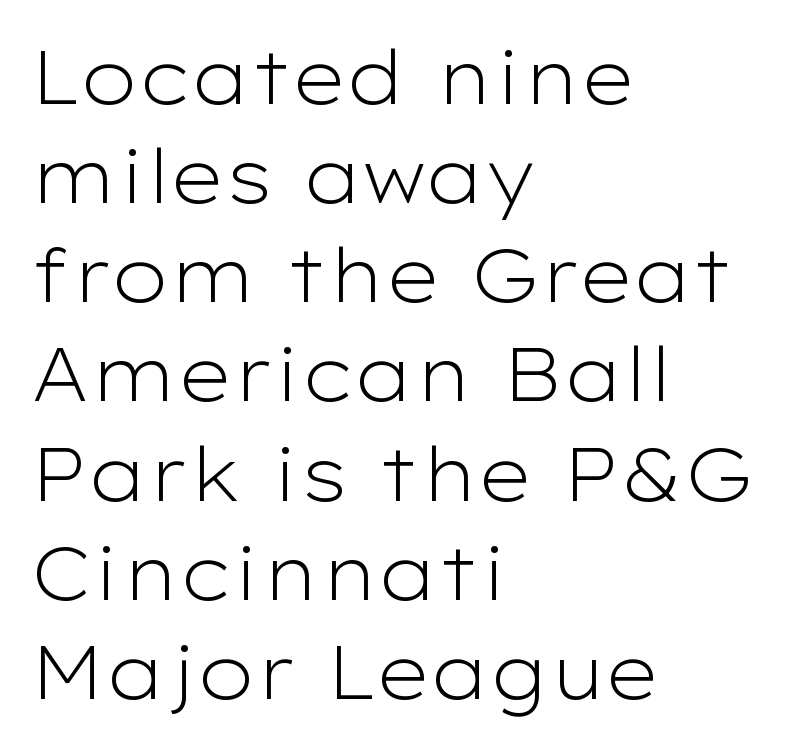
A clean baseline with only descenders dipping below it. If you measured baseline to baseline, you'd find a middling distance. In terms of posture, this sample is upright. A typesetter would call this proportional, since set widths differ per character. I'd call this a sans setting — the letters go barefoot.
